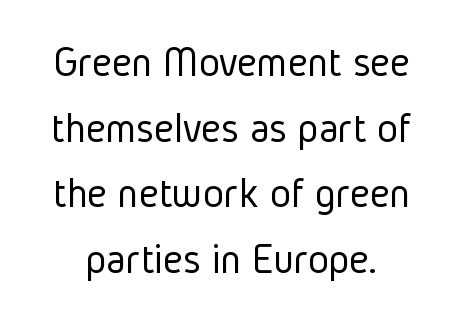
Check under the words: just untouched page. Inter-character spacing is left at the font's built-in metrics. In terms of letterform style, serifs are entirely absent. Honestly, the row spacing looks completely unremarkable. The type sits square on the baseline with zero lean.
